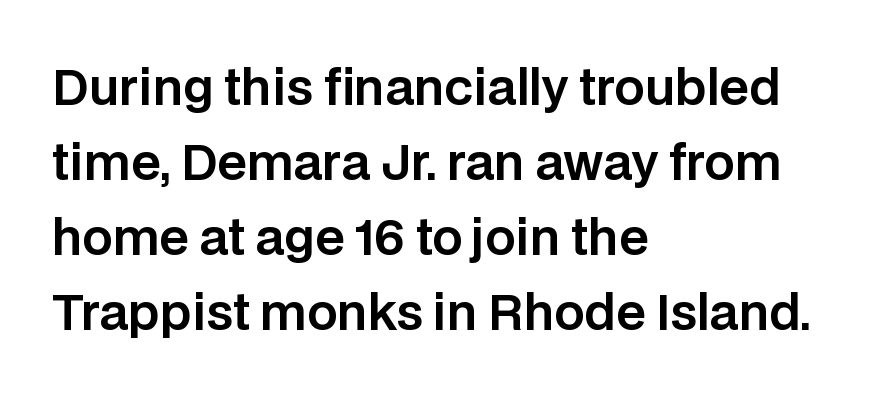
Casual observation: everything's shoved over to the left. This sample has the flowing, uneven cadence of proportional lettering. No extra tracking has been applied to these lines. What kind of face is this? One without serifs — a sans.
